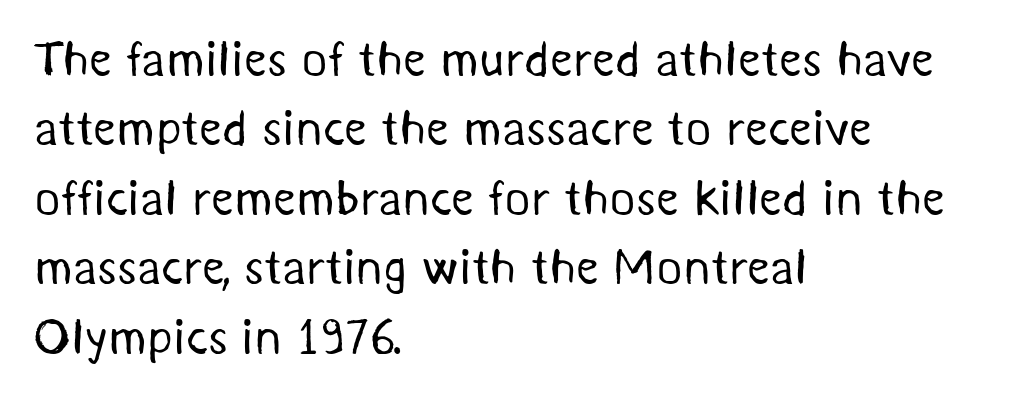
Is the type heavy? It reads as light-to-regular instead. Here the designer chose a conventional face with non-uniform glyph widths. Serifs: no, the terminals of the letterforms are clean. Check under the words: just untouched page.
